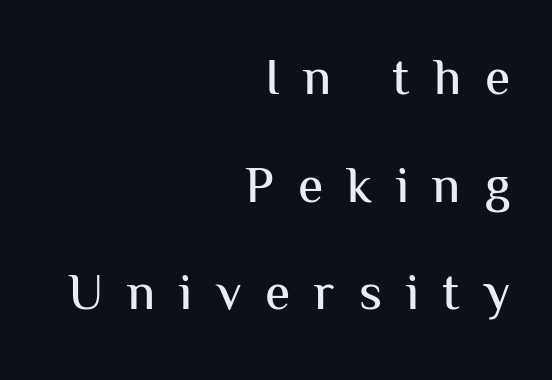
Q: Is the text italic (slanted)? A: No, it is upright.
Q: Is the typeface a serif or a sans-serif typeface? A: Sans-serif.
Q: Is the text underlined? A: No.
Q: How is the paragraph aligned? A: Right-aligned.
Q: Is the spacing between letters normal or unusually wide? A: Unusually wide.
Q: Is the spacing between lines tight, normal or loose? A: Loose.
Q: Width (condensed, normal, or wide)? A: Normal.
Q: Stroke contrast? A: Medium.
Q: x-height? A: Medium.
Q: Monospaced? A: No.
